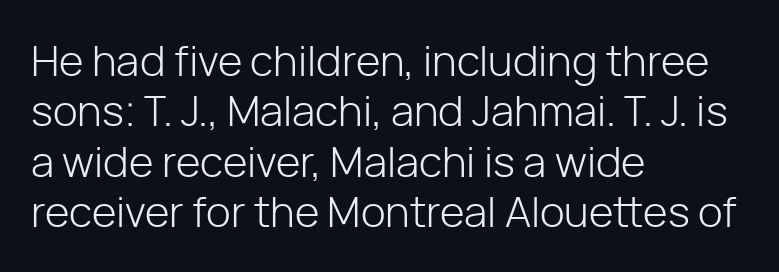
The image shows 42 px light sans-serif type, upright; set left-aligned, line spacing 1.2x, normal letter spacing, not underlined; low stroke contrast and a medium x-height.
